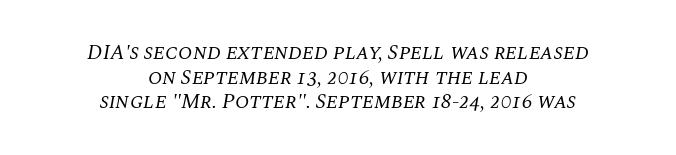
Compared with typical body copy, the letter spacing here is the same. No extra ink here — the face is not bold. Quick note: underline off. Each line is balanced around a shared central axis. Slanted lettering throughout.
